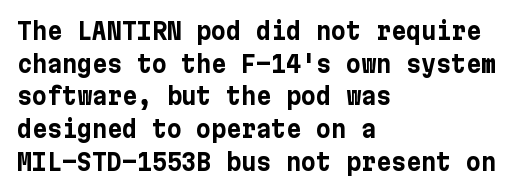
{"italic": "no", "bold": "yes", "underline": "no", "align": "left", "line_spacing": "normal", "line_spacing_ratio": 1.42, "letter_spacing": "normal", "letter_spacing_em": 0.0, "glyph_px": 23}
